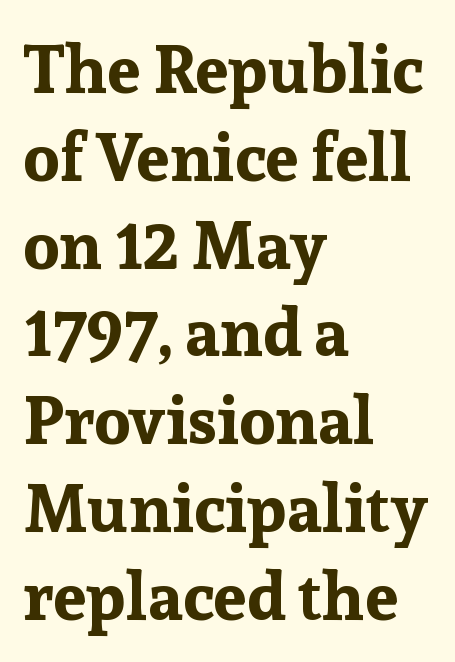
{"serif": "yes", "italic": "no", "bold": "yes", "weight": "bold", "width": "normal", "stroke_contrast": "low", "x_height": "medium", "monospaced": "no", "underline": "no", "align": "left", "line_spacing": "normal", "line_spacing_ratio": 1.31, "letter_spacing": "normal", "letter_spacing_em": 0.0, "glyph_px": 67}
